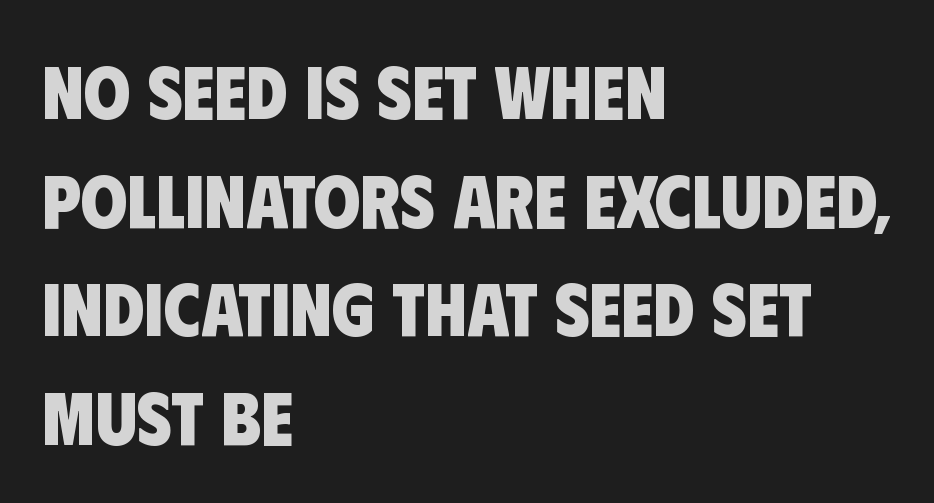
{"serif": "no", "bold": "yes", "weight": "heavy", "width": "condensed", "stroke_contrast": "low", "x_height": "large", "monospaced": "no", "underline": "no", "align": "left", "line_spacing": "normal", "line_spacing_ratio": 1.45, "letter_spacing": "normal", "letter_spacing_em": 0.0, "glyph_px": 75}
